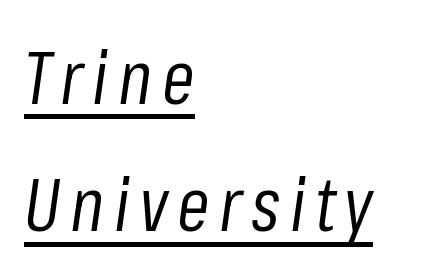
Q: Is the text bold? A: No.
Q: Is the text italic (slanted)? A: Yes, it leans right by about 8 degrees.
Q: Is the text underlined? A: Yes.
Q: How is the paragraph aligned? A: Left-aligned.
Q: Width (condensed, normal, or wide)? A: Condensed.
Q: Stroke contrast? A: Low.
Q: x-height? A: Medium.
Q: Monospaced? A: No.
